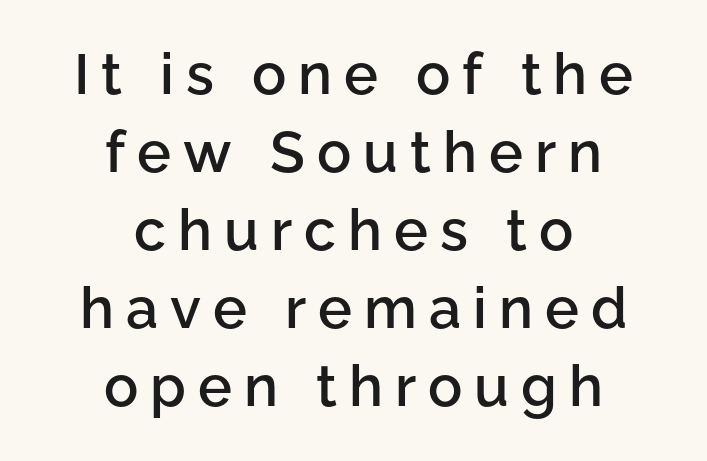
The baseline area is clear. Glyph-to-glyph distance is far greater than everyday printed text. Does the type have serifs? No, each stem ends abruptly. The characters look somewhat weighty, a semibold short of true bold.
